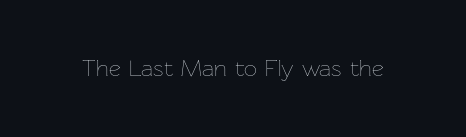
Q: Is the text bold? A: No.
Q: Is the text italic (slanted)? A: No, it is upright.
Q: Is the text underlined? A: No.
Q: Is the spacing between letters normal or unusually wide? A: Normal.
